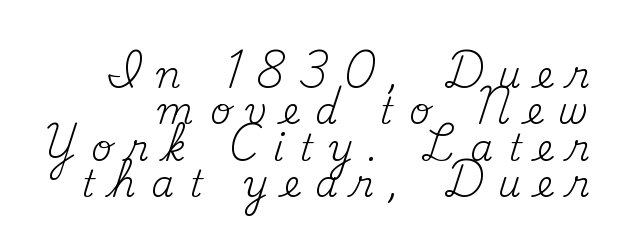
Q: Is the text bold? A: No.
Q: Is the text italic (slanted)? A: Yes.
Q: Is the typeface a serif or a sans-serif typeface? A: Serif.
Q: Is the text underlined? A: No.
Q: Is the spacing between letters normal or unusually wide? A: Unusually wide.
Q: Is the spacing between lines tight, normal or loose? A: Tight.
Q: Width (condensed, normal, or wide)? A: Normal.
Q: Stroke contrast? A: Medium.
Q: x-height? A: Small.
Q: Monospaced? A: No.
